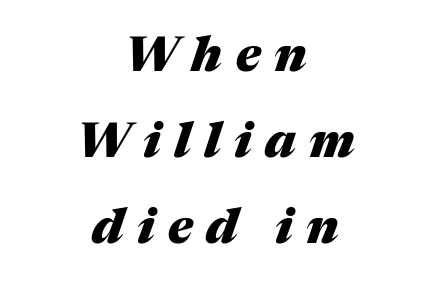
Words appear elongated and porous because spacing is wide. Slanted lettering throughout. The text block is weighted toward neither margin, spreading evenly from the middle. The face used here is proportionally spaced, like ordinary book or web type. Weight check: bold — yes, fully. Descenders hang freely into open space.
